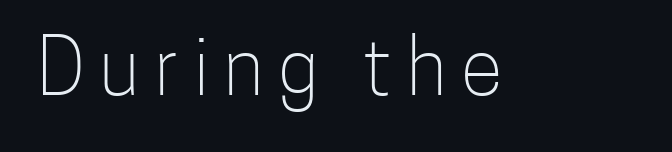
Q: Is the text bold? A: No.
Q: Is the text italic (slanted)? A: No, it is upright.
Q: Is the typeface a serif or a sans-serif typeface? A: Sans-serif.
Q: Is the text underlined? A: No.
Q: Is the spacing between letters normal or unusually wide? A: Unusually wide.
Q: Width (condensed, normal, or wide)? A: Condensed.
Q: Stroke contrast? A: Low.
Q: x-height? A: Medium.
Q: Monospaced? A: No.
